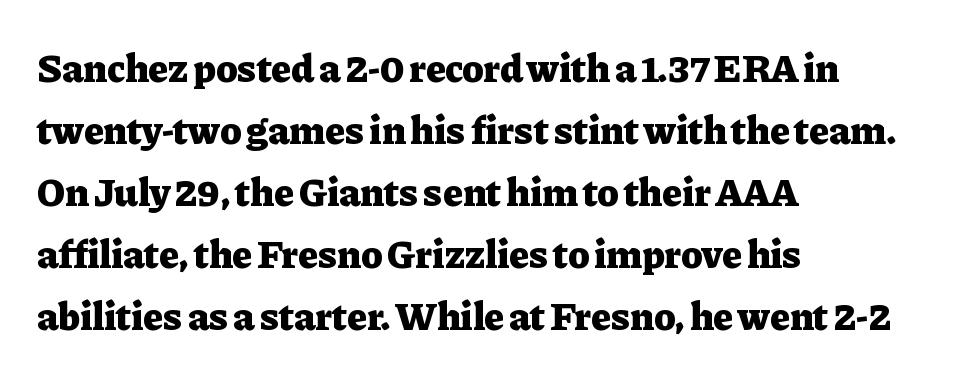
The image shows 40 px heavy serif type, upright; set left-aligned, normal line spacing (1.55x), normal letter spacing, not underlined; low stroke contrast and a medium x-height.
